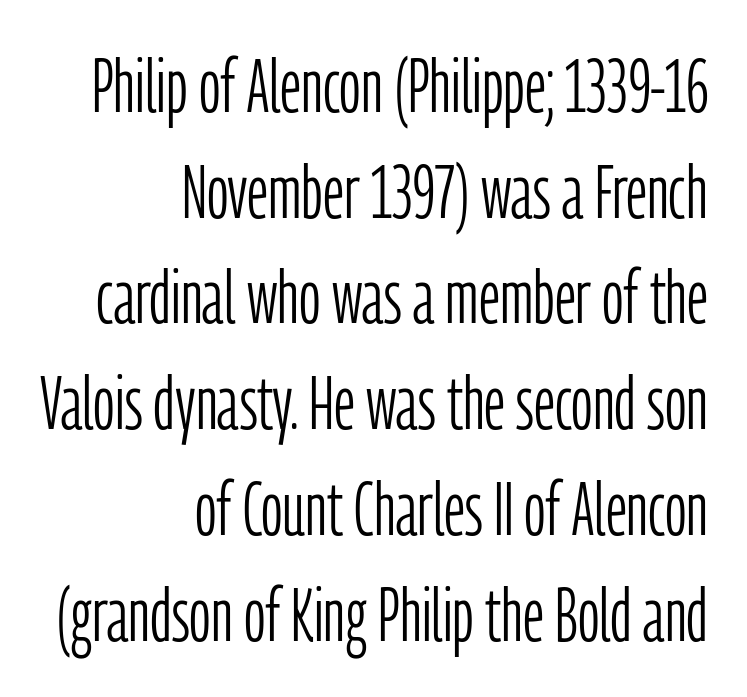
Q: Is the text bold? A: No.
Q: Is the text italic (slanted)? A: No, it is upright.
Q: Is the typeface a serif or a sans-serif typeface? A: Sans-serif.
Q: Is the text underlined? A: No.
Q: How is the paragraph aligned? A: Right-aligned.
Q: Is the spacing between letters normal or unusually wide? A: Normal.
Q: Is the spacing between lines tight, normal or loose? A: Normal.
Q: Width (condensed, normal, or wide)? A: Condensed.
Q: Stroke contrast? A: Low.
Q: x-height? A: Medium.
Q: Monospaced? A: No.
